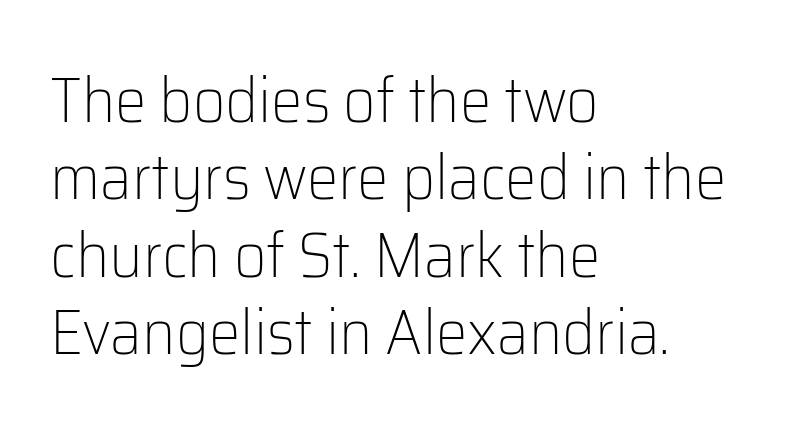
The image shows 63 px light sans-serif type, upright; set left-aligned, line spacing 1.23x, normal letter spacing, not underlined; low stroke contrast and a medium x-height.
